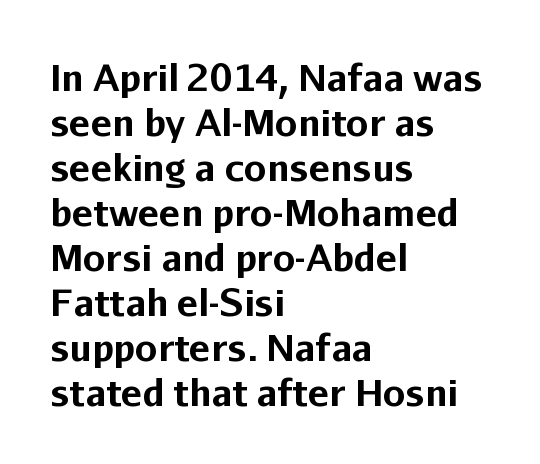
This sample keeps an unexceptional amount of space between lines. The passage is arranged the way most books set body copy — flush left. Compared with typical body copy, the letter spacing here is the same. Descenders hang freely into open space. Strong, thick strokes mark this as bold type.
